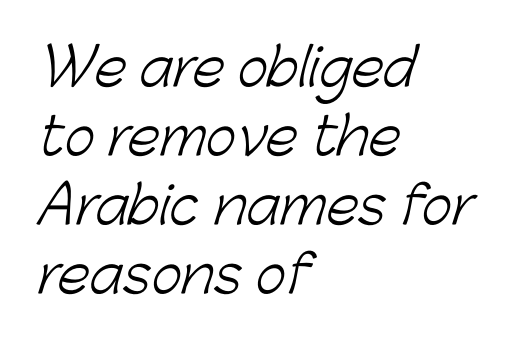
{"serif": "no", "bold": "no", "weight": "light", "width": "normal", "stroke_contrast": "low", "x_height": "medium", "monospaced": "no", "underline": "no", "align": "left", "line_spacing": "normal", "line_spacing_ratio": 1.33, "letter_spacing": "normal", "letter_spacing_em": 0.0, "glyph_px": 52}
